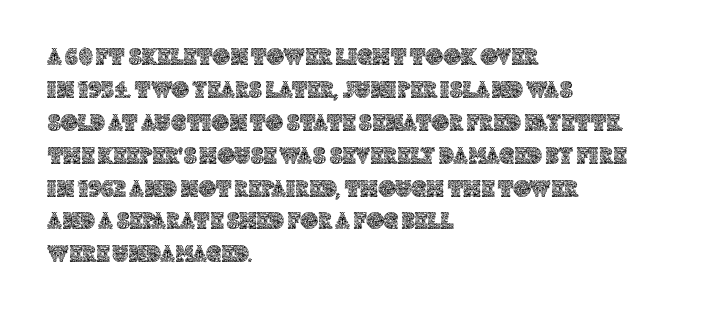
{"italic": "no", "underline": "no", "align": "left", "line_spacing": "normal", "line_spacing_ratio": 1.37, "letter_spacing": "normal", "letter_spacing_em": 0.0, "glyph_px": 24}
